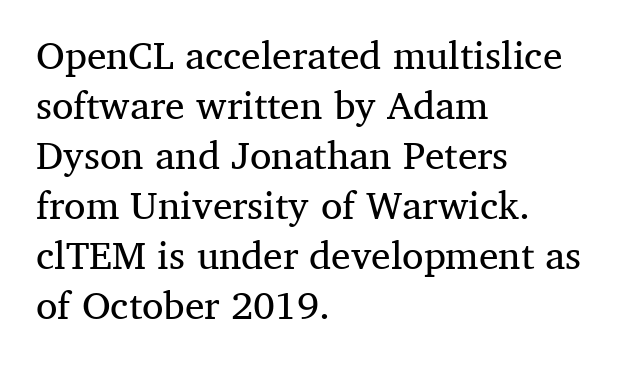
Q: Is the text bold? A: No.
Q: Is the text italic (slanted)? A: No, it is upright.
Q: Is the typeface a serif or a sans-serif typeface? A: Serif.
Q: Is the text underlined? A: No.
Q: How is the paragraph aligned? A: Left-aligned.
Q: Is the spacing between letters normal or unusually wide? A: Normal.
Q: Is the spacing between lines tight, normal or loose? A: Normal.
Q: Width (condensed, normal, or wide)? A: Normal.
Q: Stroke contrast? A: Medium.
Q: x-height? A: Medium.
Q: Monospaced? A: No.
